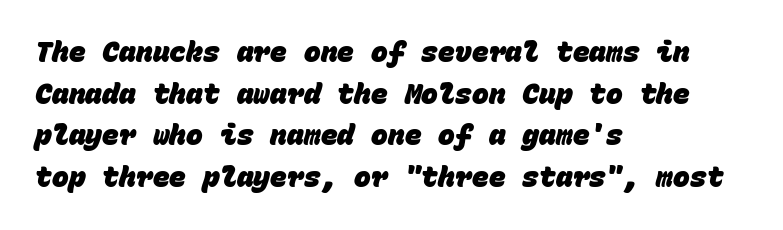
The image shows 28 px heavy sans-serif type, monospaced; set left-aligned, normal line spacing (1.49x), normal letter spacing, not underlined; low stroke contrast and a large x-height.
